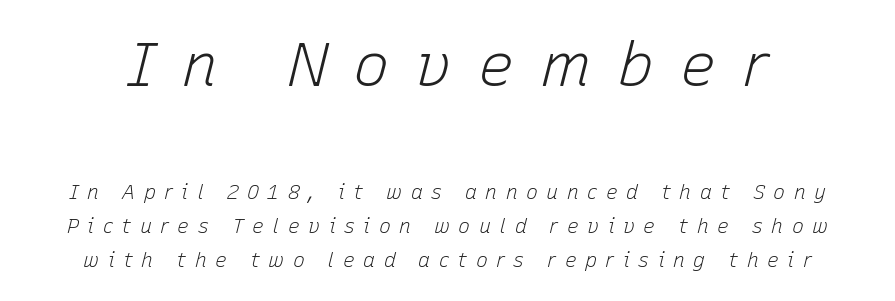
Q: Is the text bold? A: No.
Q: Is the text italic (slanted)? A: Yes, it leans right by about 15 degrees.
Q: Is the text underlined? A: No.
Q: Is the spacing between letters normal or unusually wide? A: Unusually wide.
Q: Is the spacing between lines tight, normal or loose? A: Normal.
Q: Which block of text is set in a larger size, the first (top) or the second (bottom)? A: The first (top) one.
Q: Width (condensed, normal, or wide)? A: Normal.
Q: Stroke contrast? A: Low.
Q: x-height? A: Medium.
Q: Monospaced? A: No.
